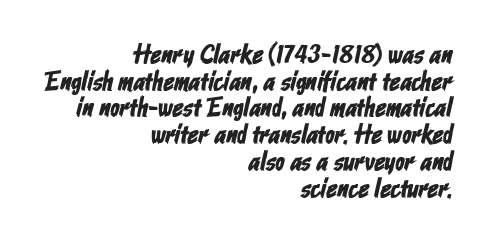
Caption: multi-line text, flush right, ragged left. Nothing unusual about the tracking: characters are spaced as the font intends. Leading is clearly below the norm, producing a dense column. Anything drawn beneath the words? Only blank space.
